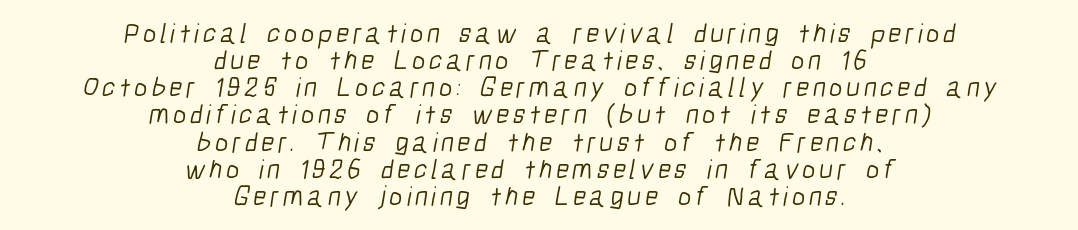
Plain, unruled lines of type. Regarding serifs, this sample does without them. The letters look calm and open, with moderate or lighter stems. Do the characters align in a grid? No, the font is proportional. Caption: multi-line text, centered on the measure. Very little white space separates one row of letters from the next.
